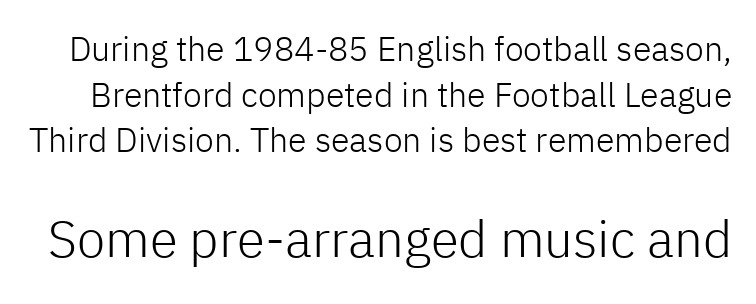
{"serif": "no", "italic": "no", "bold": "no", "weight": "light", "width": "normal", "stroke_contrast": "low", "x_height": "medium", "monospaced": "no", "underline": "no", "line_spacing": "normal", "line_spacing_ratio": 1.34, "letter_spacing": "normal", "letter_spacing_em": 0.0, "larger_block": "second", "size_ratio": 1.5, "glyph_px": 51}
